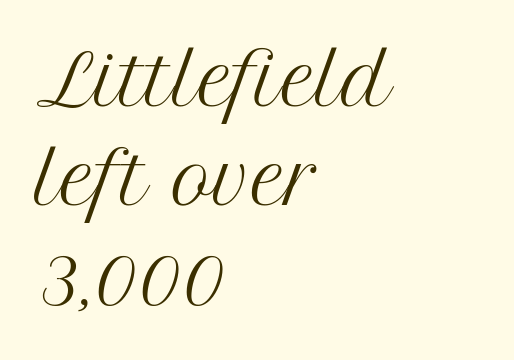
{"bold": "no", "weight": "regular", "width": "normal", "stroke_contrast": "medium", "x_height": "medium", "monospaced": "no", "underline": "no", "align": "left", "line_spacing": "normal", "line_spacing_ratio": 1.44, "letter_spacing": "normal", "letter_spacing_em": 0.0, "glyph_px": 69}
